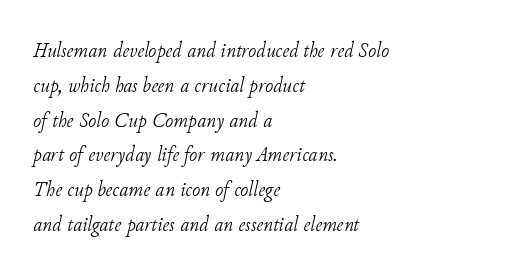
The image shows 22 px text type, italic (leaning right); set left-aligned, normal line spacing (1.58x), normal letter spacing, not underlined.
